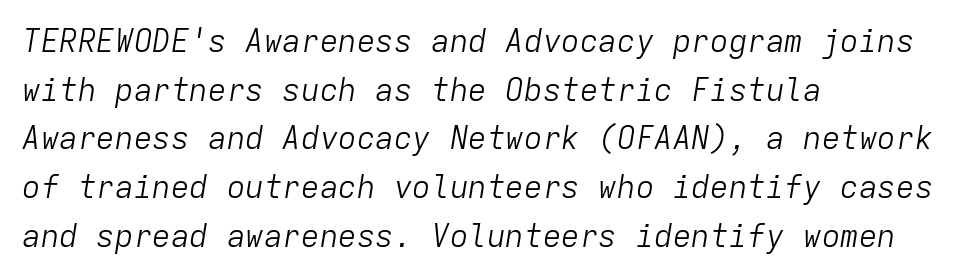
The image shows 31 px light type, italic (leaning right), monospaced; set left-aligned, normal line spacing (1.57x), normal letter spacing, not underlined; low stroke contrast and a medium x-height.
